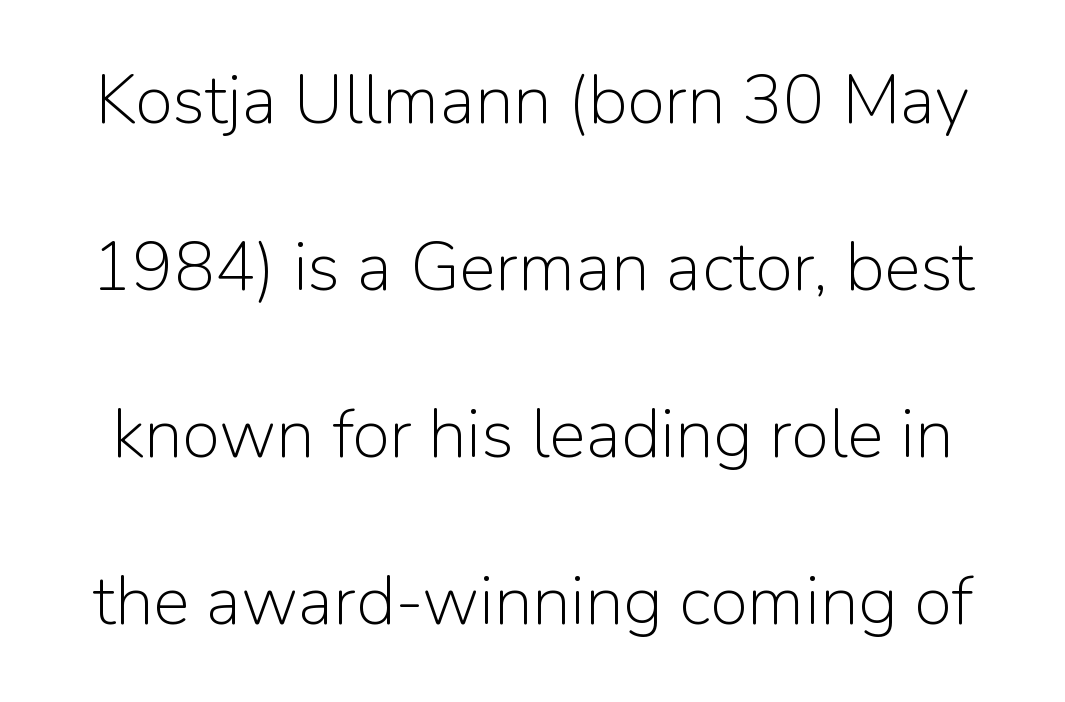
The passage shown is not bold in any degree. The rendering keeps characters at their native spacing. Regarding leading, the lines here are spaced well apart. The letters stand upright; this is a roman face.
